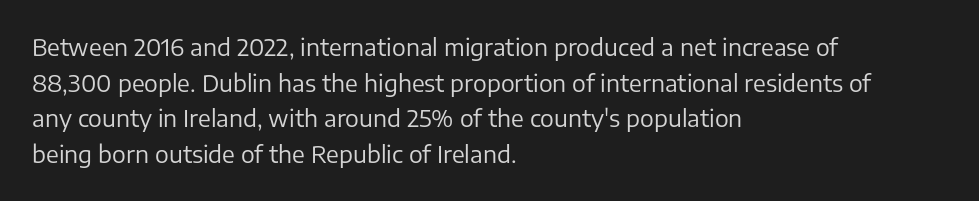
Baseline-to-baseline distance is the conventional proportion of letter height. The passage is arranged the way most books set body copy — flush left. The glyphs are unaccompanied by any horizontal stroke below them. The gaps between neighbouring characters are ordinary and unremarkable.
